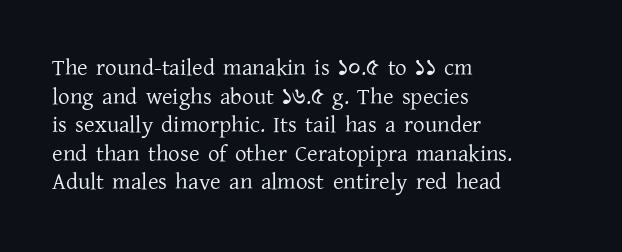
The image shows 23 px text type, upright; set left-aligned, line spacing 1.24x, normal letter spacing, not underlined.
